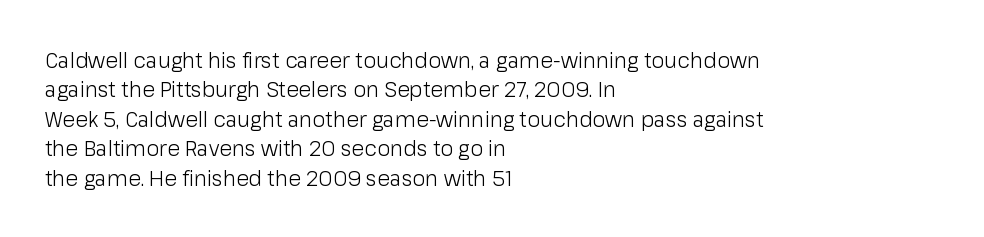
The image shows 21 px text type, upright; set left-aligned, normal line spacing (1.4x), normal letter spacing, not underlined.
